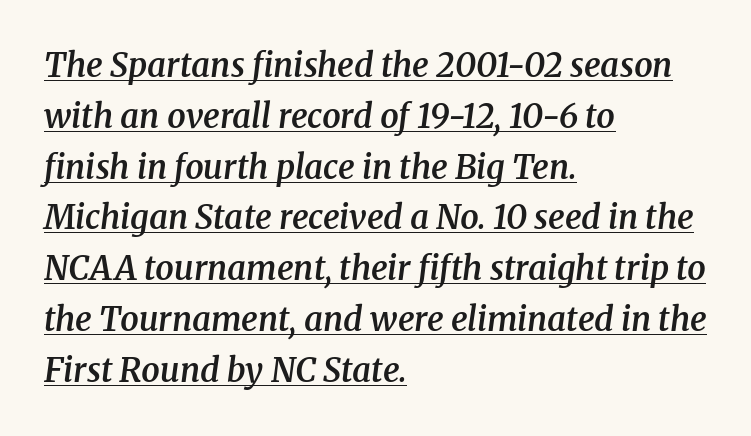
The text was rendered using a seriffed face with decorative stroke endings. Every character sits at an angle, as italics do. Layout note: lines flush left. Stems and bowls a touch heavier than normal — semibold. Do the characters align in a grid? No, the font is proportional.
